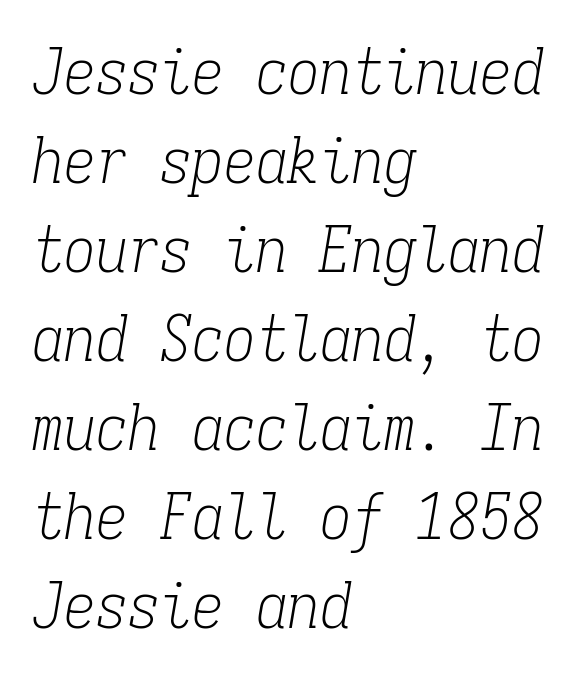
The ragged edge is on the right, which tells us the setting is flush left. The passage shown leans; its letterforms are oblique. Each stroke keeps to a modest, everyday thickness or less. How would I describe the line gaps? Plain and ordinary.
